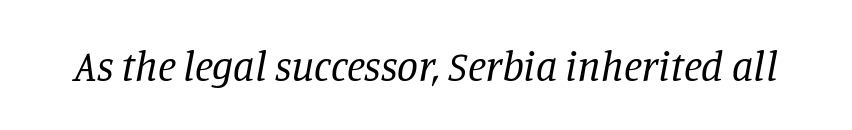
{"serif": "yes", "italic": "yes", "lean": "right", "slant_degrees": 11, "bold": "no", "weight": "regular", "width": "normal", "stroke_contrast": "low", "x_height": "large", "monospaced": "no", "underline": "no", "letter_spacing": "normal", "letter_spacing_em": 0.0, "glyph_px": 42}
